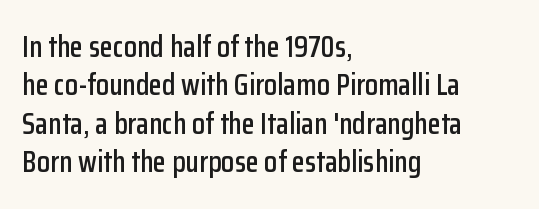
Q: Is the text italic (slanted)? A: No, it is upright.
Q: Is the typeface a serif or a sans-serif typeface? A: Sans-serif.
Q: Is the text underlined? A: No.
Q: How is the paragraph aligned? A: Left-aligned.
Q: Is the spacing between letters normal or unusually wide? A: Normal.
Q: Is the spacing between lines tight, normal or loose? A: Normal.
Q: Width (condensed, normal, or wide)? A: Condensed.
Q: Stroke contrast? A: Low.
Q: x-height? A: Medium.
Q: Monospaced? A: No.
